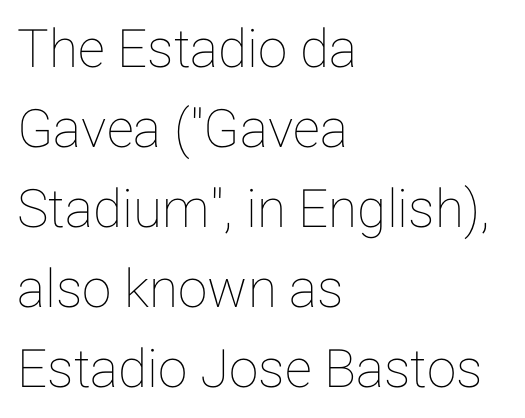
The letters stand straight up with perfectly vertical stems. Varying glyph widths throughout — classic text-font behaviour. Notice how the passage keeps a crisp vertical edge on the left only. Characters follow at the spacing the type designer built in. Check under the words: just untouched page.
